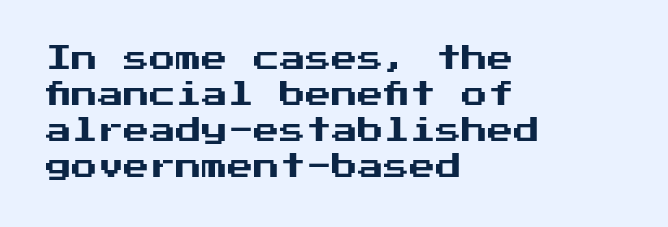
{"italic": "no", "underline": "no", "align": "left", "line_spacing": "normal", "line_spacing_ratio": 1.39, "letter_spacing": "normal", "letter_spacing_em": 0.0, "glyph_px": 26}
